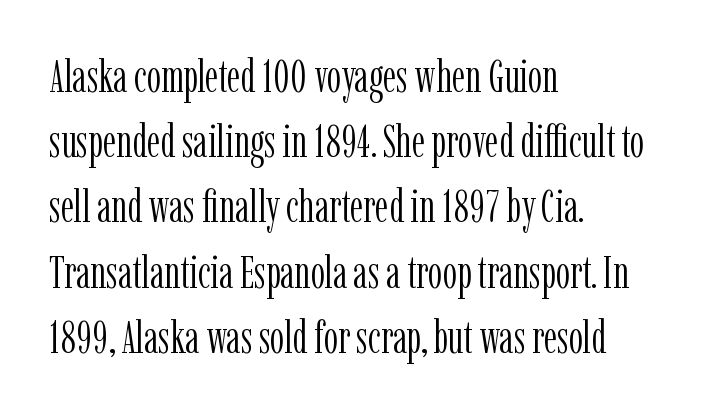
Italic? Not at all — the glyphs are vertical. The font is comparable to plain body text, perhaps lighter. This sample uses a serif face. Caption: multi-line text, flush left, ragged right. Here the designer chose a conventional face with non-uniform glyph widths. If you measured baseline to baseline, you'd find a middling distance.
